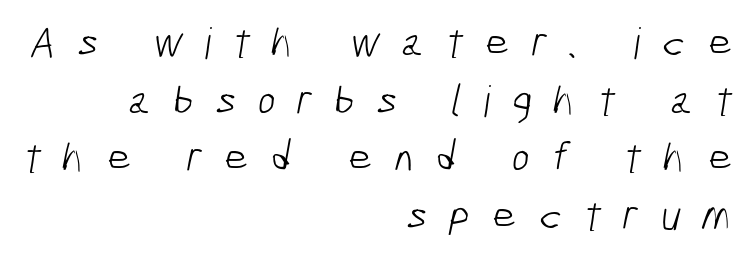
You could not count columns in this text — the font is proportionally spaced. A normal amount of white space separates one row of letters from the next. Stems here are at most as thick as an everyday book face. Each line ends at the same right margin while the left side varies. What kind of face is this? One without serifs — a sans.
